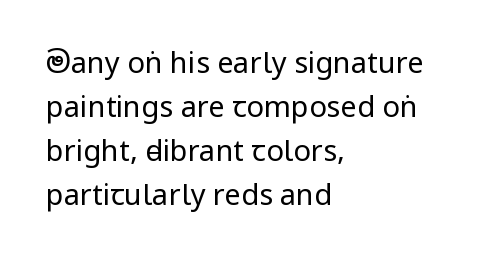
{"serif": "no", "italic": "no", "bold": "no", "weight": "regular", "width": "condensed", "stroke_contrast": "low", "underline": "no", "align": "left", "line_spacing": "normal", "line_spacing_ratio": 1.52, "letter_spacing": "normal", "letter_spacing_em": 0.0, "glyph_px": 29}
